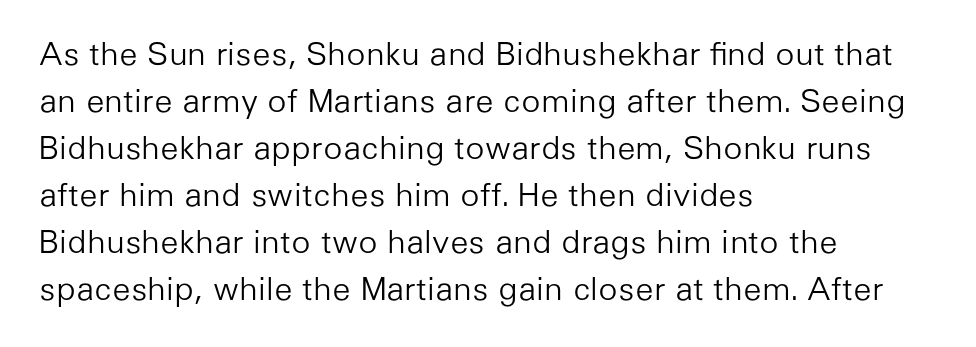
Vertical strokes here are truly vertical. Students, note that the glyphs here touch the page at normal intervals. The rendering uses natural spacing where letterforms have individual widths. Quick note: underline off. Letterform terminals end flat and unadorned throughout the passage.
